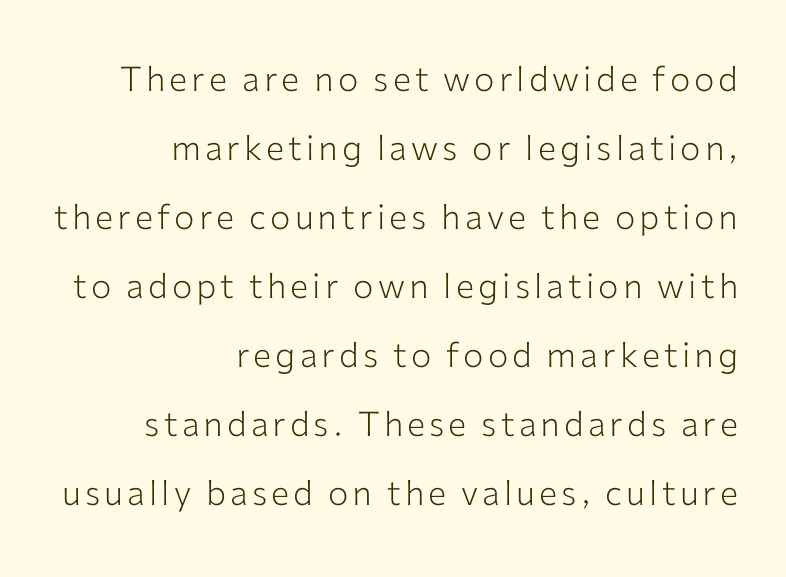
The image shows 34 px light sans-serif type, upright; set right-aligned, loose line spacing (2.03x), not underlined; low stroke contrast and a medium x-height.
